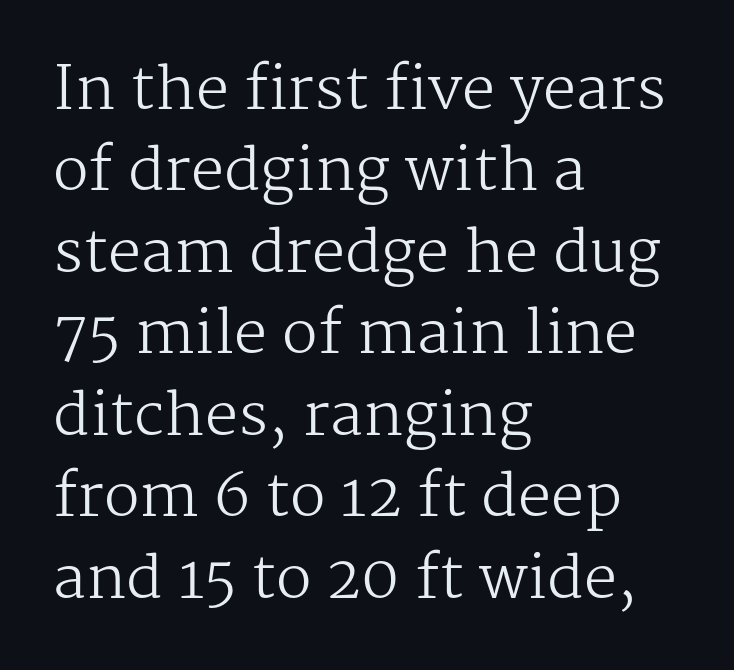
Q: Is the text bold? A: No.
Q: Is the text italic (slanted)? A: No, it is upright.
Q: Is the typeface a serif or a sans-serif typeface? A: Serif.
Q: Is the text underlined? A: No.
Q: How is the paragraph aligned? A: Left-aligned.
Q: Is the spacing between letters normal or unusually wide? A: Normal.
Q: Is the spacing between lines tight, normal or loose? A: Normal.
Q: Width (condensed, normal, or wide)? A: Normal.
Q: Stroke contrast? A: Medium.
Q: x-height? A: Medium.
Q: Monospaced? A: No.
